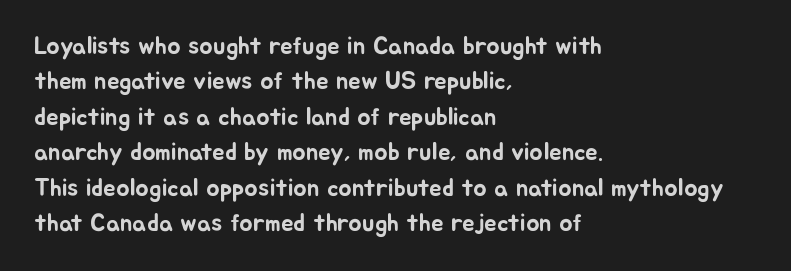
{"italic": "no", "underline": "no", "align": "left", "line_spacing": "normal", "line_spacing_ratio": 1.42, "letter_spacing": "normal", "letter_spacing_em": 0.0, "glyph_px": 25}
